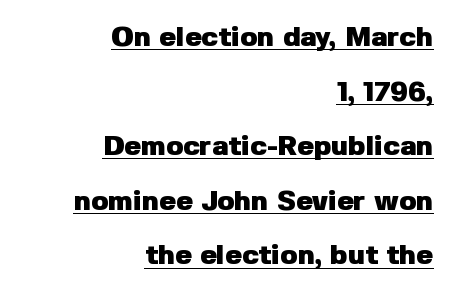
Underlined type. This sample uses plain, unmodified letter spacing. Nothing sits at the stroke ends, so this counts as sans-serif. If you measured baseline to baseline, you'd find a long distance. The lettering holds an erect, upright posture throughout.
